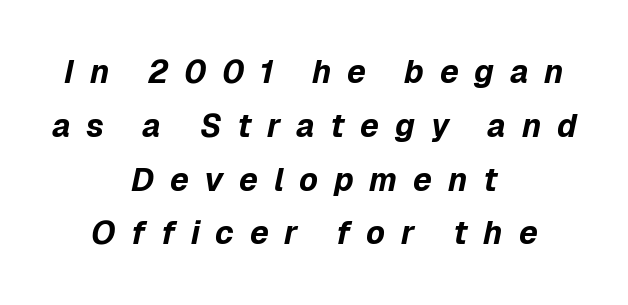
You'd pick this weight for a headline — it's a proper bold. Words appear elongated and porous because spacing is wide. Short and long lines alike share a common midpoint. Horizontal bands of white between lines are of average thickness.
